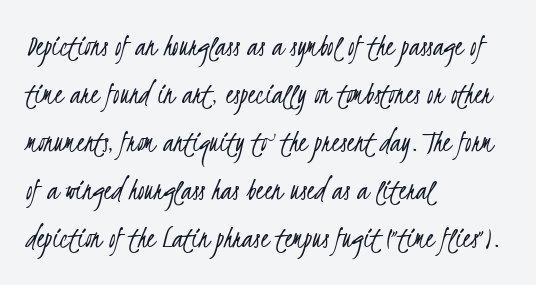
The image shows 32 px light, condensed sans-serif type; set left-aligned, normal line spacing (1.5x), normal letter spacing, not underlined; low stroke contrast and a small x-height.
